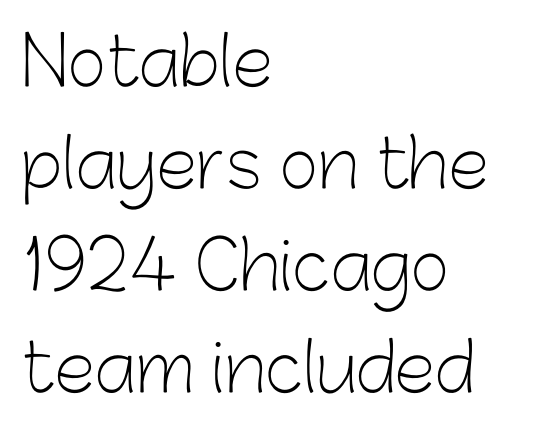
The image shows 67 px light sans-serif type, upright; set left-aligned, normal line spacing (1.52x), normal letter spacing, not underlined; low stroke contrast and a medium x-height.
